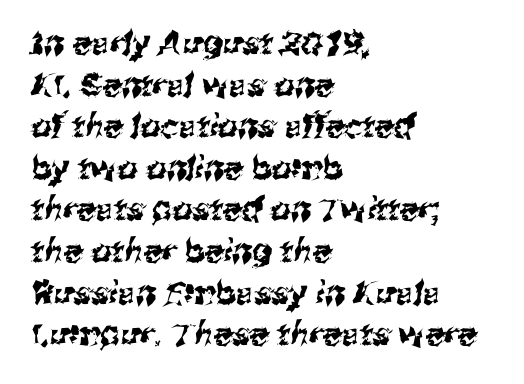
The image shows 32 px sans-serif type; set left-aligned, normal line spacing (1.3x), normal letter spacing, not underlined; medium stroke contrast and a medium x-height.
